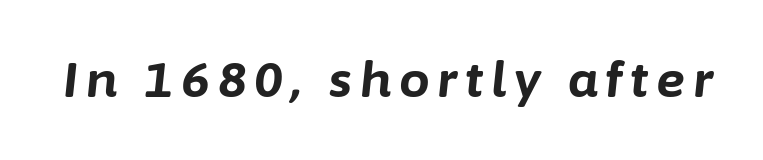
Q: Is the text bold? A: Yes.
Q: Is the text italic (slanted)? A: Yes, it leans right by about 6 degrees.
Q: Is the text underlined? A: No.
Q: Width (condensed, normal, or wide)? A: Normal.
Q: Stroke contrast? A: Low.
Q: x-height? A: Medium.
Q: Monospaced? A: No.
